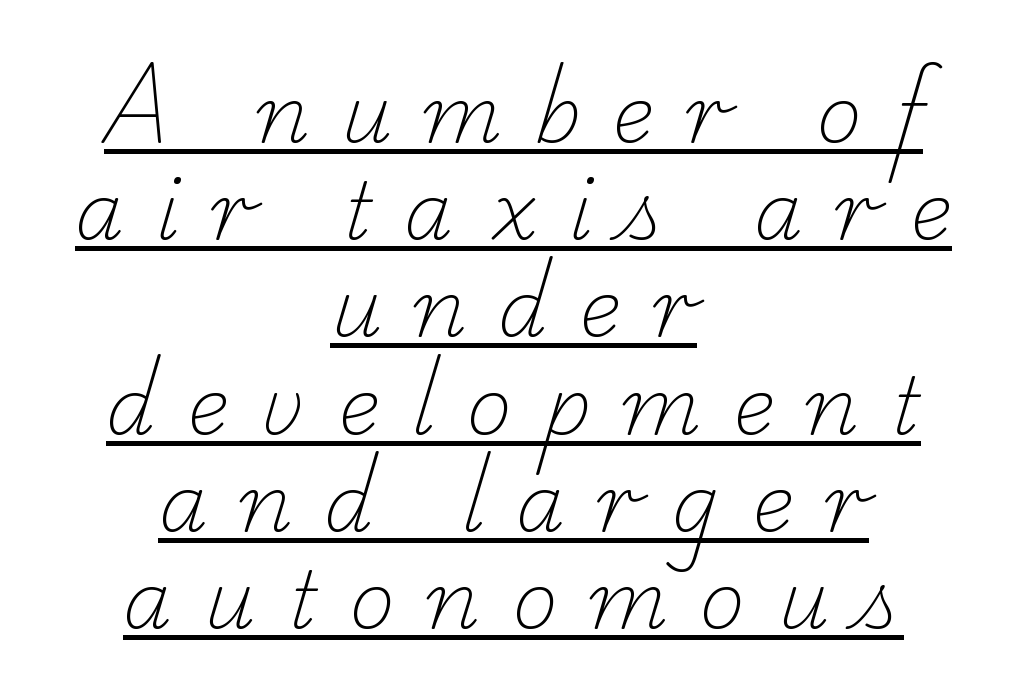
You could only call the tracking loose — the letters float apart. This sample is center-justified, so both line endings float freely. The text was rendered using a seriffed face with decorative stroke endings. The weight would be labelled regular, book, light, or lighter still. Caption: lettering with a line underneath.
